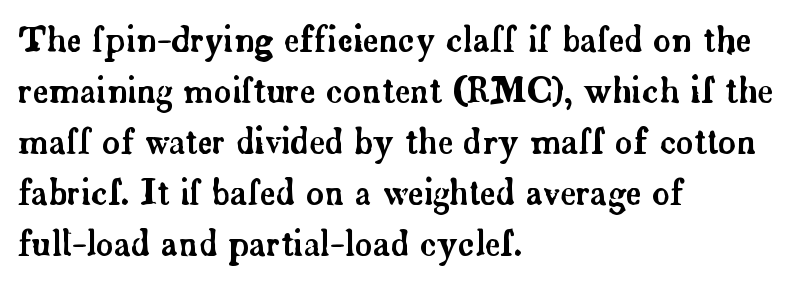
The image shows 34 px serif type, upright; set left-aligned, normal line spacing (1.5x), normal letter spacing, not underlined; low stroke contrast and a small x-height.
